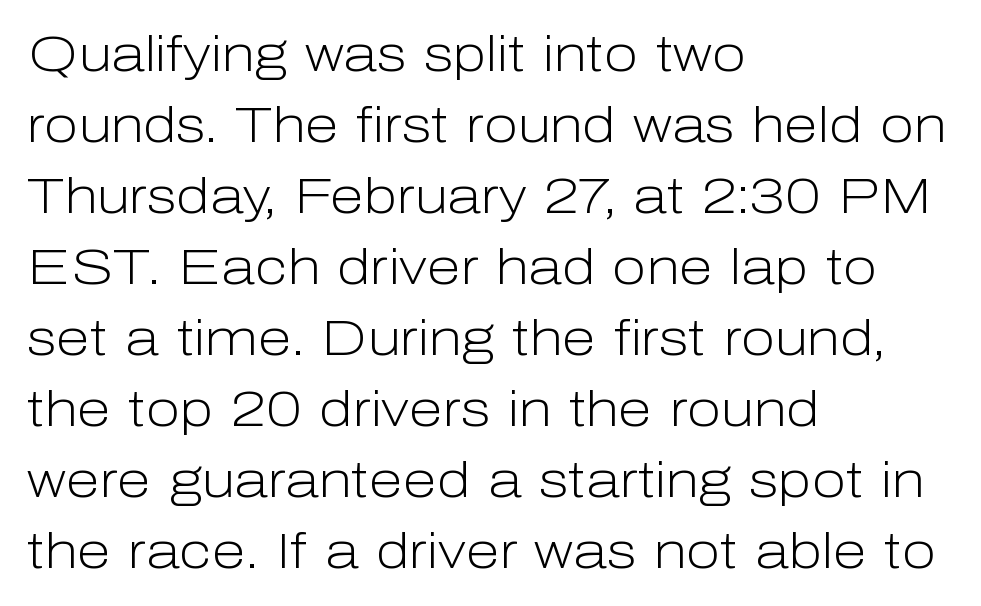
{"serif": "no", "italic": "no", "bold": "no", "weight": "light", "width": "normal", "stroke_contrast": "low", "x_height": "medium", "monospaced": "no", "underline": "no", "align": "left", "line_spacing": "normal", "line_spacing_ratio": 1.42, "letter_spacing": "normal", "letter_spacing_em": 0.0, "glyph_px": 50}
